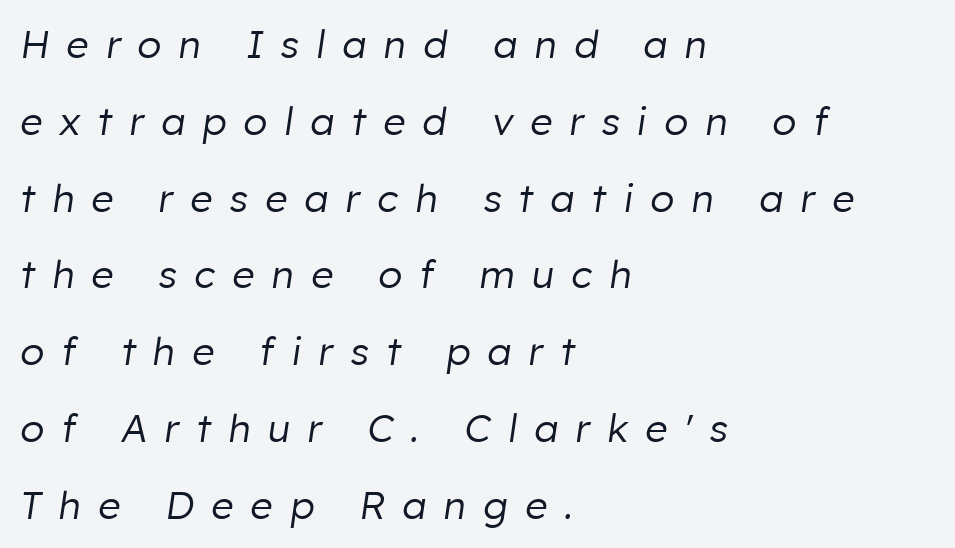
Q: Is the text bold? A: No.
Q: Is the text italic (slanted)? A: Yes, it leans right by about 8 degrees.
Q: Is the text underlined? A: No.
Q: How is the paragraph aligned? A: Left-aligned.
Q: Is the spacing between letters normal or unusually wide? A: Unusually wide.
Q: Is the spacing between lines tight, normal or loose? A: Loose.
Q: Width (condensed, normal, or wide)? A: Normal.
Q: Stroke contrast? A: Low.
Q: x-height? A: Medium.
Q: Monospaced? A: No.
